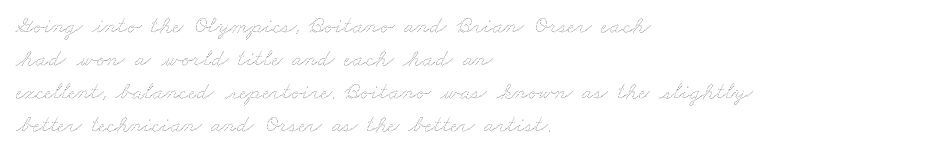
{"bold": "no", "underline": "no", "align": "left", "line_spacing": "normal", "line_spacing_ratio": 1.38, "letter_spacing": "normal", "letter_spacing_em": 0.0, "glyph_px": 24}
